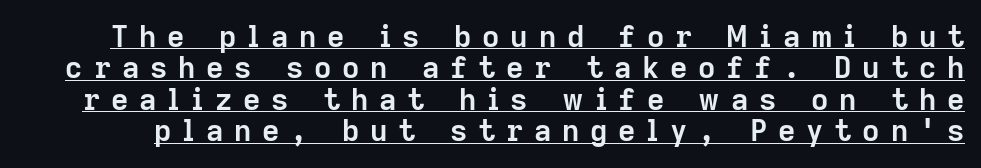
Q: Is the text bold? A: Yes.
Q: Is the text italic (slanted)? A: No, it is upright.
Q: Is the typeface a serif or a sans-serif typeface? A: Sans-serif.
Q: Is the text underlined? A: Yes.
Q: Is the spacing between letters normal or unusually wide? A: Unusually wide.
Q: Is the spacing between lines tight, normal or loose? A: Tight.
Q: Width (condensed, normal, or wide)? A: Normal.
Q: Stroke contrast? A: Low.
Q: x-height? A: Medium.
Q: Monospaced? A: No.
